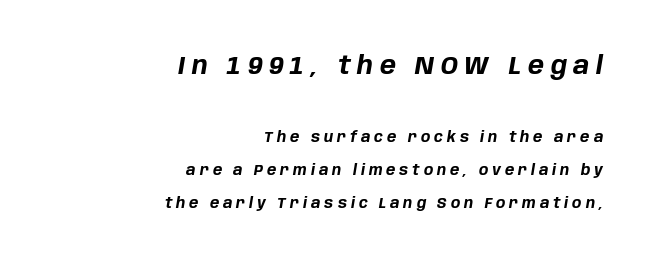
{"italic": "yes", "lean": "right", "slant_degrees": 10, "bold": "yes", "underline": "no", "align": "right", "line_spacing": "loose", "line_spacing_ratio": 2.37, "letter_spacing": "wide", "letter_spacing_em": 0.28, "larger_block": "first", "size_ratio": 1.71, "glyph_px": 24}
